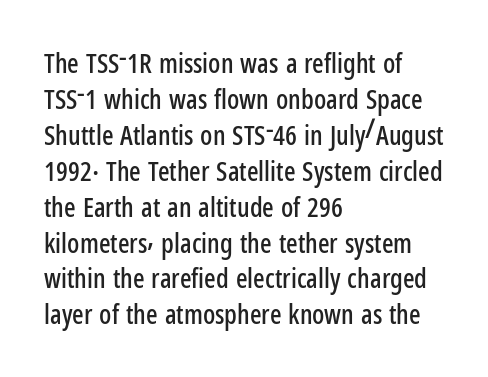
Vertically, the passage feels balanced, rows spaced as you'd expect. The face used here is rendered with its standard letterfit. The words here are not underlined. Posture: straight, roman, zero tilt.
